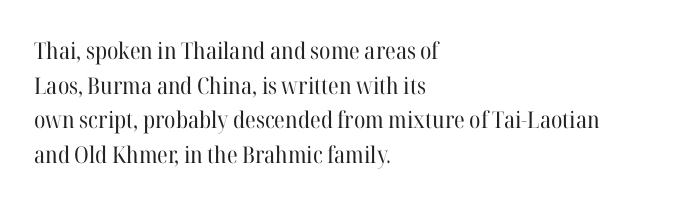
Vertical strokes here are truly vertical. Is the block centered? No — it sits flush against the left margin. Standard letterfit; no display-style spreading of the glyphs. This is not heavy type; no bold has been used.
